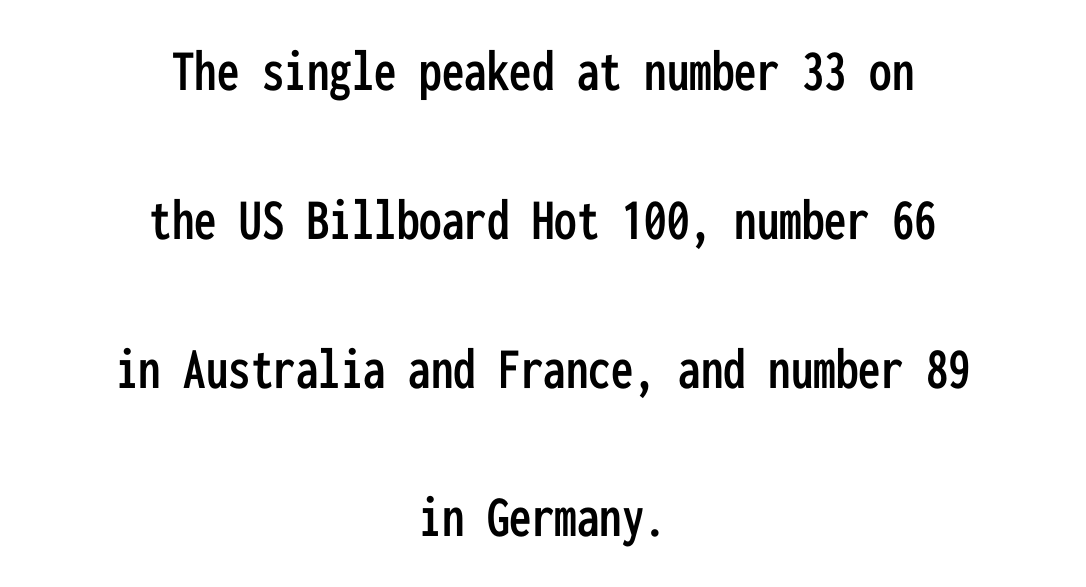
{"serif": "no", "italic": "no", "width": "condensed", "stroke_contrast": "low", "x_height": "medium", "monospaced": "yes", "underline": "no", "align": "center", "line_spacing": "loose", "line_spacing_ratio": 2.48, "letter_spacing": "normal", "letter_spacing_em": 0.0, "glyph_px": 60}
